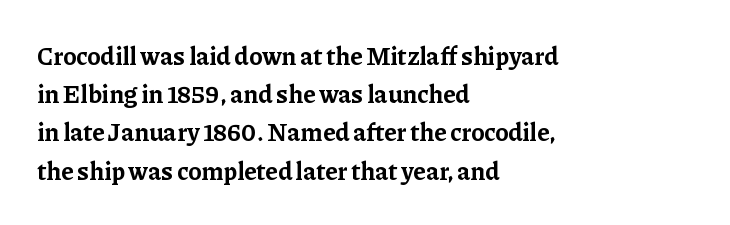
{"italic": "no", "bold": "yes", "underline": "no", "align": "left", "line_spacing": "normal", "line_spacing_ratio": 1.53, "letter_spacing": "normal", "letter_spacing_em": 0.0, "glyph_px": 25}
